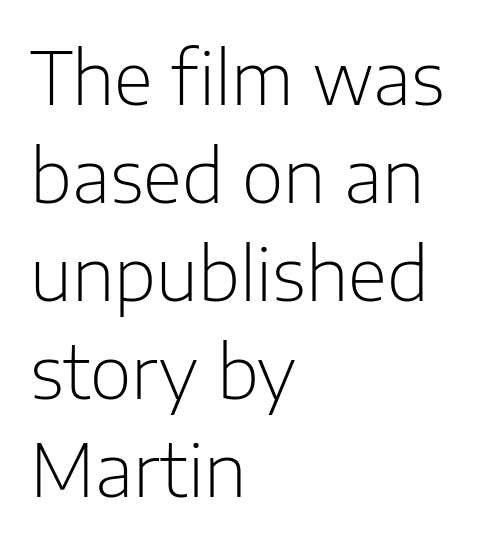
Q: Is the text bold? A: No.
Q: Is the text italic (slanted)? A: No, it is upright.
Q: Is the typeface a serif or a sans-serif typeface? A: Sans-serif.
Q: Is the text underlined? A: No.
Q: How is the paragraph aligned? A: Left-aligned.
Q: Is the spacing between letters normal or unusually wide? A: Normal.
Q: Is the spacing between lines tight, normal or loose? A: Normal.
Q: Width (condensed, normal, or wide)? A: Normal.
Q: Stroke contrast? A: Low.
Q: x-height? A: Medium.
Q: Monospaced? A: No.
